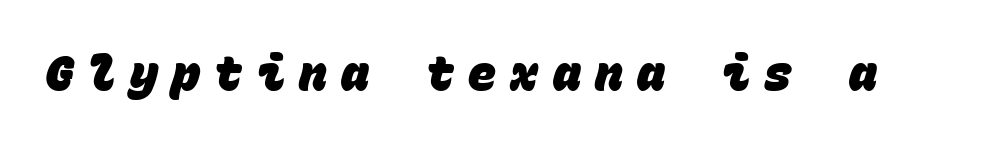
Tracking value appears strongly positive — letters spread wide. Heavy-handed strokes throughout: this text is bold. The typeface chosen for these lines omits serifs. Nobody drew a line under any word here. Every character here occupies the same horizontal width, giving the sample a typewriter-like rhythm.
